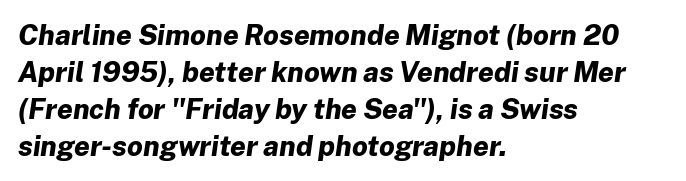
{"italic": "yes", "lean": "right", "slant_degrees": 8, "bold": "yes", "weight": "bold", "width": "normal", "stroke_contrast": "low", "x_height": "medium", "monospaced": "no", "underline": "no", "align": "left", "line_spacing": "normal", "line_spacing_ratio": 1.32, "letter_spacing": "normal", "letter_spacing_em": 0.0, "glyph_px": 28}
